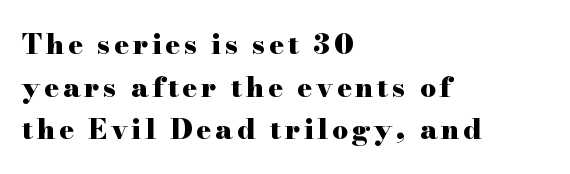
The image shows 28 px heavy, wide serif type, upright; set left-aligned, normal line spacing (1.52x), not underlined; high stroke contrast and a small x-height.
